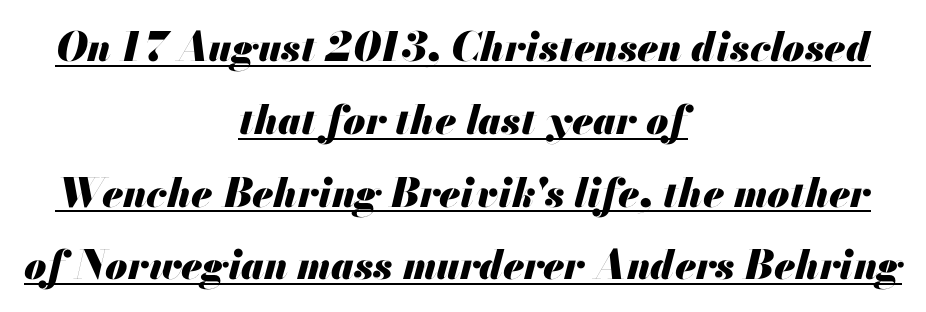
The image shows 40 px heavy type, italic (leaning right); set centered, line spacing 1.82x, normal letter spacing, underlined; medium stroke contrast and a small x-height.
